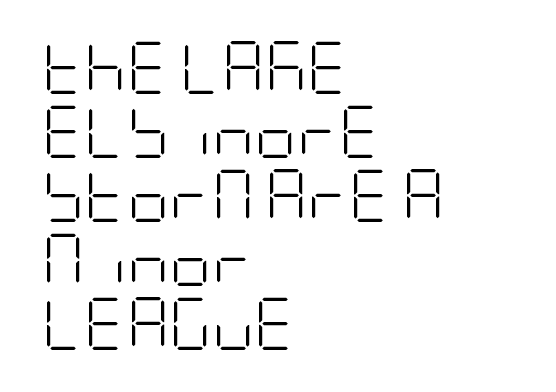
The image shows 52 px light, condensed sans-serif type, upright; set left-aligned, line spacing 1.23x, normal letter spacing, not underlined; low stroke contrast and a large x-height.
